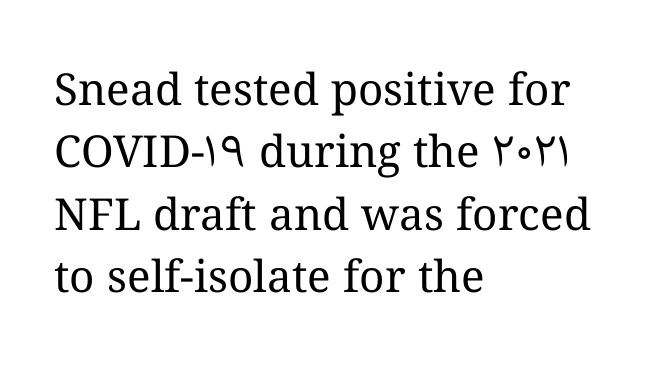
Only glyphs here, with clear space below each row. Weight: in the light-to-regular range. Do the letters lean? They stand straight. The setting favours the left margin, as ordinary paragraphs usually do. Honestly, the row spacing looks completely unremarkable.
